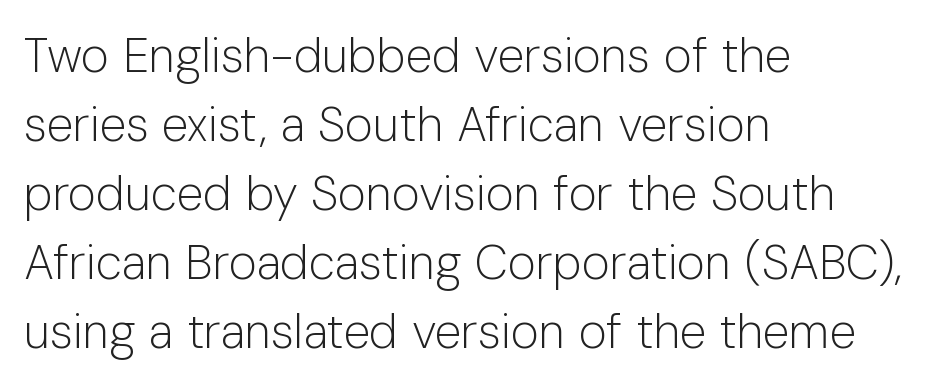
The image shows 48 px light sans-serif type, upright; set left-aligned, normal line spacing (1.44x), normal letter spacing, not underlined; low stroke contrast and a medium x-height.
